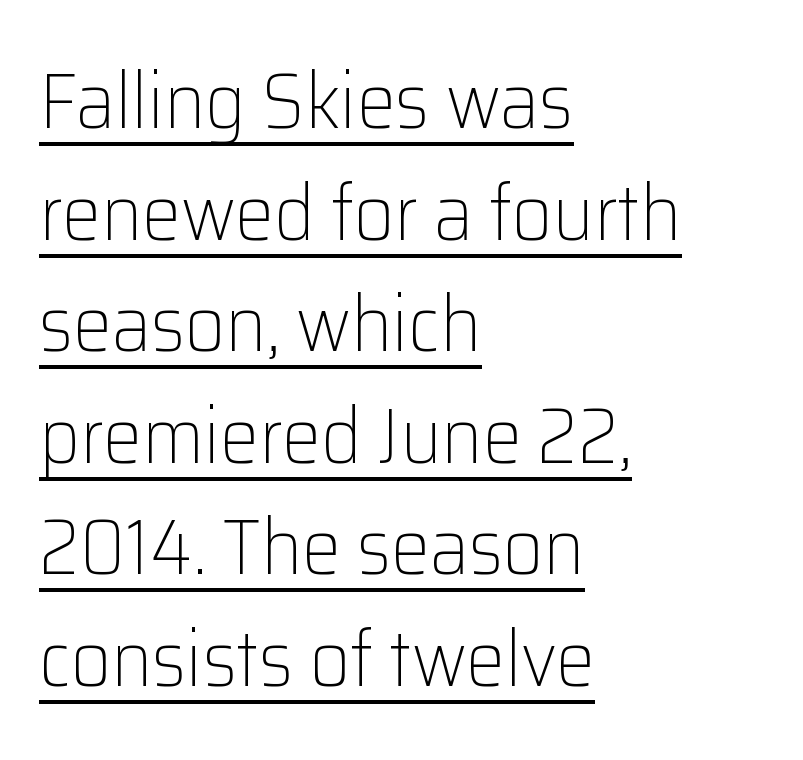
No italicization has been applied; the sample stays upright. Every row of glyphs begins at an identical x-position on the left. The face used here is proportionally spaced, like ordinary book or web type. The words here are underlined. No extra tracking has been applied to these lines. Horizontal bands of white between lines are of average thickness.
